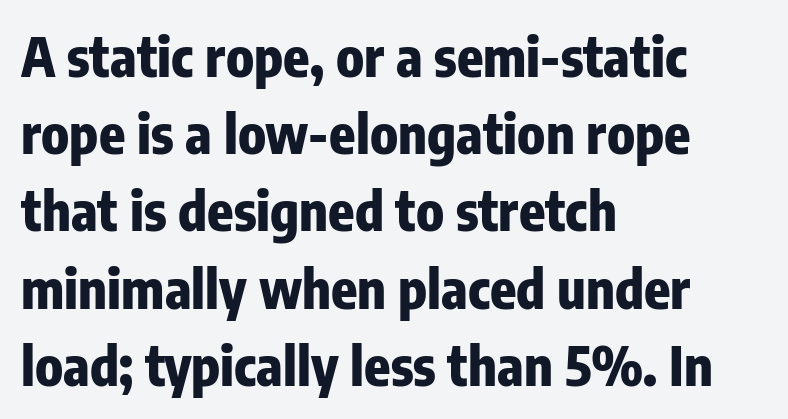
The image shows 54 px heavy, condensed sans-serif type, upright; set left-aligned, normal line spacing (1.43x), normal letter spacing, not underlined; low stroke contrast and a medium x-height.
